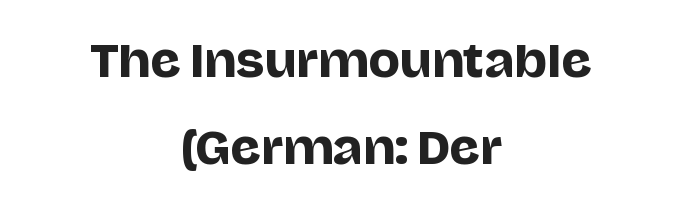
Q: Is the text italic (slanted)? A: No, it is upright.
Q: Is the typeface a serif or a sans-serif typeface? A: Sans-serif.
Q: Is the text underlined? A: No.
Q: How is the paragraph aligned? A: Centered.
Q: Is the spacing between letters normal or unusually wide? A: Normal.
Q: Is the spacing between lines tight, normal or loose? A: Loose.
Q: Width (condensed, normal, or wide)? A: Normal.
Q: Stroke contrast? A: Low.
Q: x-height? A: Large.
Q: Monospaced? A: No.
